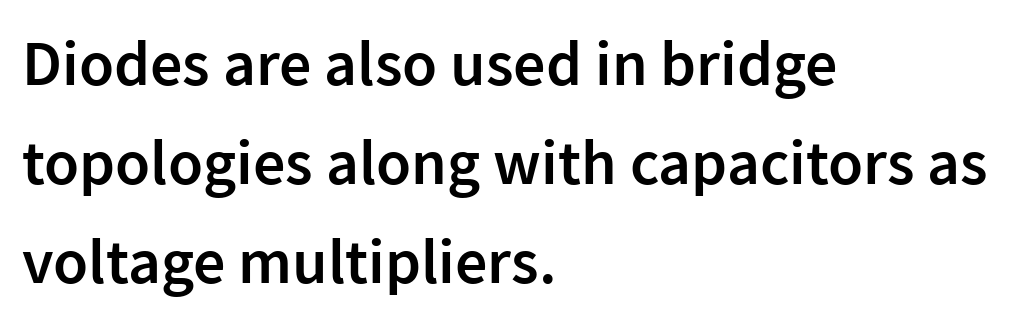
{"serif": "no", "italic": "no", "bold": "semi", "weight": "semibold", "width": "normal", "stroke_contrast": "low", "x_height": "medium", "monospaced": "no", "underline": "no", "align": "left", "line_spacing": "normal", "line_spacing_ratio": 1.55, "letter_spacing": "normal", "letter_spacing_em": 0.0, "glyph_px": 64}
